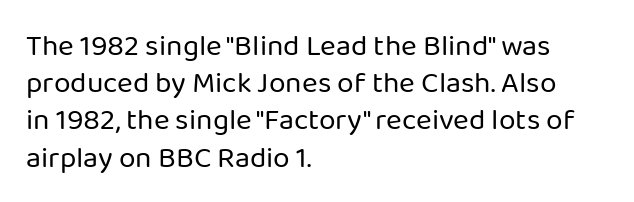
The image shows 30 px regular-weight sans-serif type, upright; set left-aligned, line spacing 1.24x, normal letter spacing, not underlined; low stroke contrast and a medium x-height.
